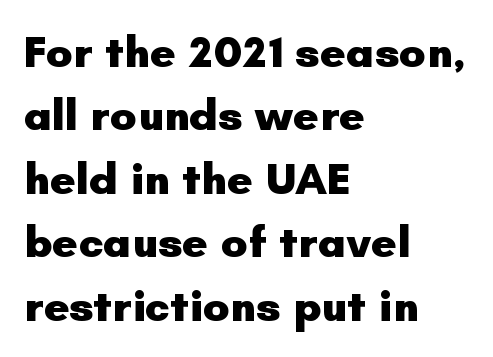
{"serif": "no", "italic": "no", "bold": "yes", "weight": "heavy", "width": "normal", "stroke_contrast": "low", "x_height": "small", "monospaced": "no", "underline": "no", "align": "left", "line_spacing": "normal", "line_spacing_ratio": 1.41, "letter_spacing": "normal", "letter_spacing_em": 0.0, "glyph_px": 45}
